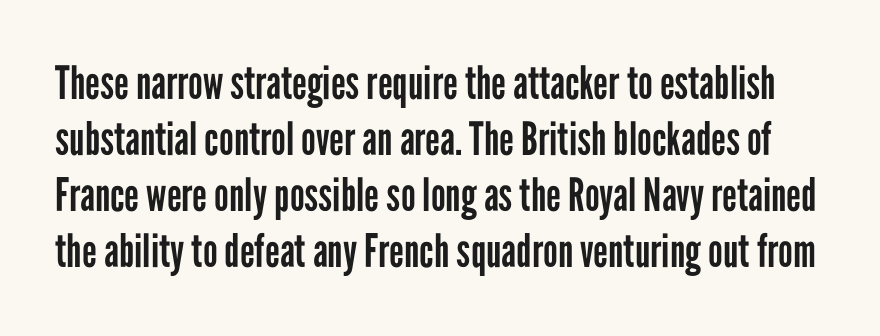
This sample uses plain, unmodified letter spacing. Posture: vertical. This is not heavy type; no bold has been used. You could not count columns in this text — the font is proportionally spaced. Descenders hang freely into open space. The text was rendered using a sans face with plain stroke endings.
